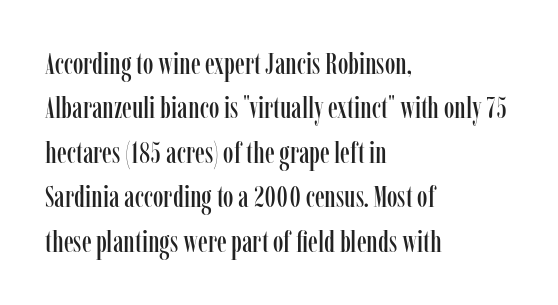
Notice how the stems are strictly vertical — no italics here. Do the characters align in a grid? No, the font is proportional. The letters carry serifs — small finishing strokes at the ends of their stems. Default kerning and tracking; the words read as compact shapes. Nobody drew a line under any word here.
